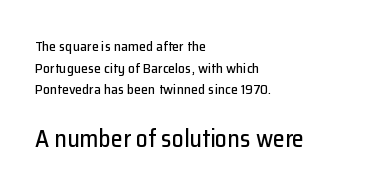
Posture: straight, roman, zero tilt. Beneath every word, the page is bare. Notice how descenders clear the ascenders below comfortably — that's standard leading. Layout note: lines flush left. Letter spacing: default.
